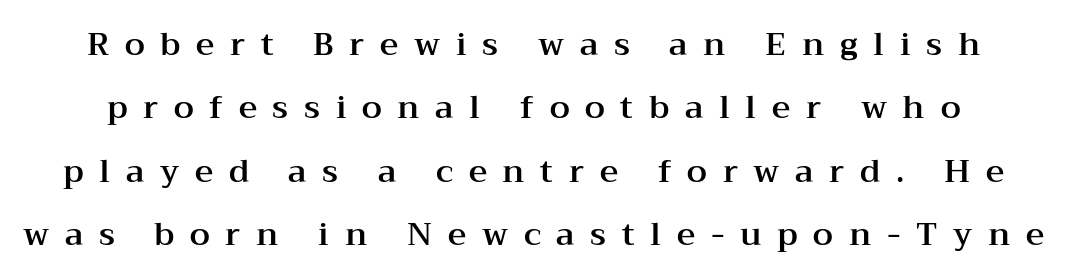
You can tell it's not italic because the verticals are truly vertical. The passage shown has open, widely tracked lettering throughout. Character widths vary here, with narrow letters taking less room than wide ones. Has an underline been added? It has not.
